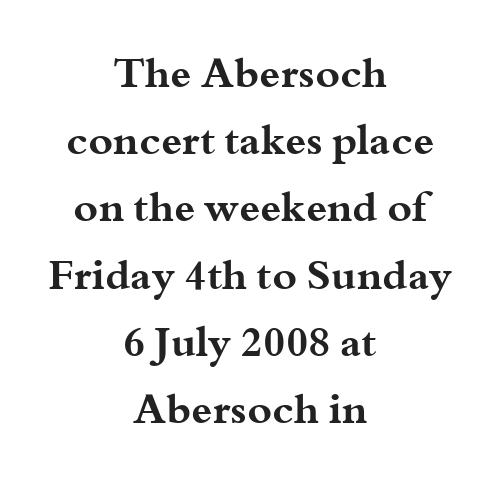
{"serif": "yes", "italic": "no", "bold": "yes", "weight": "bold", "width": "wide", "stroke_contrast": "medium", "x_height": "small", "monospaced": "no", "underline": "no", "align": "center", "line_spacing": "normal", "line_spacing_ratio": 1.6, "letter_spacing": "normal", "letter_spacing_em": 0.0, "glyph_px": 42}
